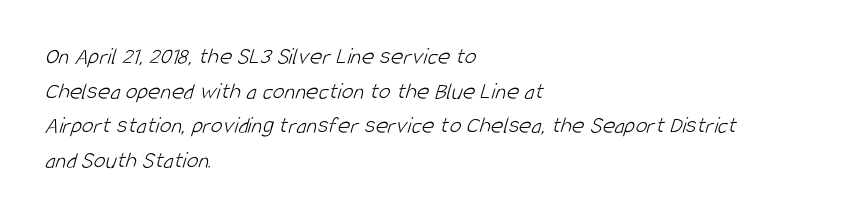
Q: Is the text bold? A: No.
Q: Is the text underlined? A: No.
Q: How is the paragraph aligned? A: Left-aligned.
Q: Is the spacing between letters normal or unusually wide? A: Normal.
Q: Is the spacing between lines tight, normal or loose? A: Normal.
